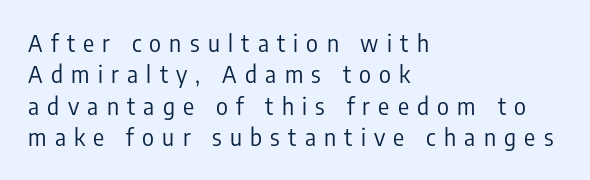
Q: Is the text bold? A: No.
Q: Is the text italic (slanted)? A: No, it is upright.
Q: Is the text underlined? A: No.
Q: How is the paragraph aligned? A: Left-aligned.
Q: Is the spacing between letters normal or unusually wide? A: Unusually wide.
Q: Is the spacing between lines tight, normal or loose? A: Normal.
